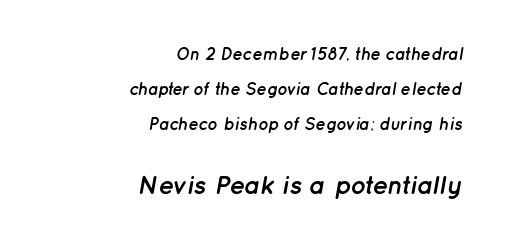
{"italic": "yes", "lean": "right", "slant_degrees": 12, "bold": "yes", "underline": "no", "align": "right", "line_spacing": "loose", "line_spacing_ratio": 2.06, "letter_spacing": "normal", "letter_spacing_em": 0.0, "larger_block": "second", "size_ratio": 1.53, "glyph_px": 26}
